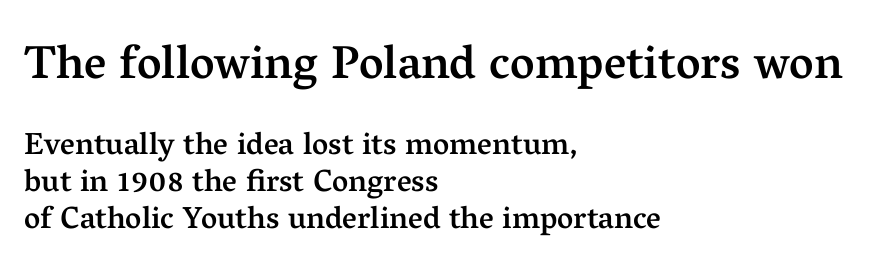
The image shows 47 px semibold serif type, upright; set left-aligned, line spacing 1.2x, normal letter spacing, not underlined; the first (top) block is 1.52x larger; medium stroke contrast and a medium x-height.
